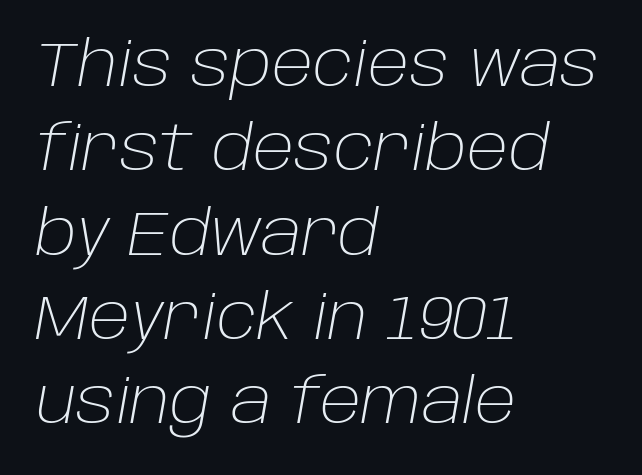
Leading: standard. Think of a printed novel: that variable character pitch is what you see here. Which margin do the lines hug? The left one — the right edge is uneven. Weight: regular or lighter. The glyphs look as if they've been sheared to an angle. Nobody touched the tracking dial on this one.
